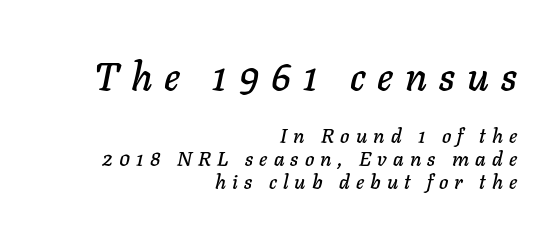
Q: Is the text italic (slanted)? A: Yes, it leans right by about 11 degrees.
Q: Is the text underlined? A: No.
Q: How is the paragraph aligned? A: Right-aligned.
Q: Is the spacing between letters normal or unusually wide? A: Unusually wide.
Q: Is the spacing between lines tight, normal or loose? A: Tight.
Q: Which block of text is set in a larger size, the first (top) or the second (bottom)? A: The first (top) one.
Q: Width (condensed, normal, or wide)? A: Normal.
Q: Stroke contrast? A: Low.
Q: x-height? A: Medium.
Q: Monospaced? A: No.
